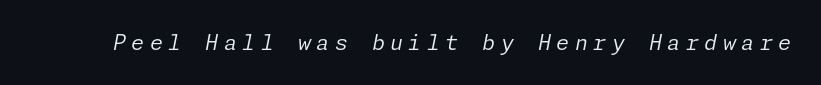
{"italic": "yes", "lean": "right", "slant_degrees": 11, "bold": "no", "underline": "no", "letter_spacing": "wide", "letter_spacing_em": 0.26, "glyph_px": 21}
